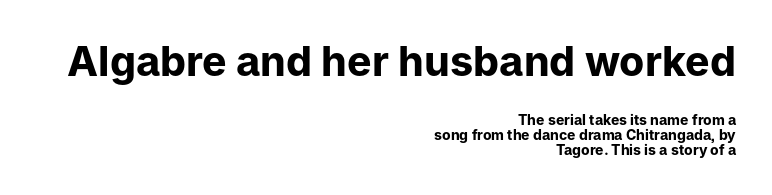
The image shows 41 px bold sans-serif type, upright; set right-aligned, tight line spacing (1.04x), normal letter spacing, not underlined; the first (top) block is 2.93x larger; low stroke contrast and a medium x-height.
